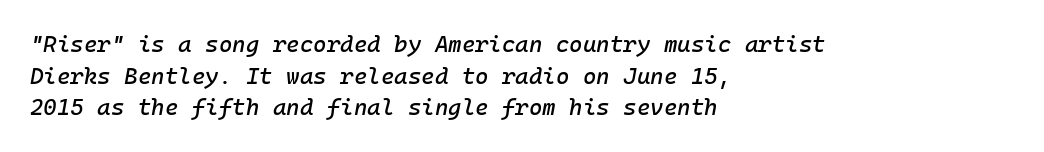
Caption: standard tracking, unaltered. It's the slanting kind of type. The space between consecutive lines is moderate. Teacher's note: observe the even left margin — that is flush-left alignment.
